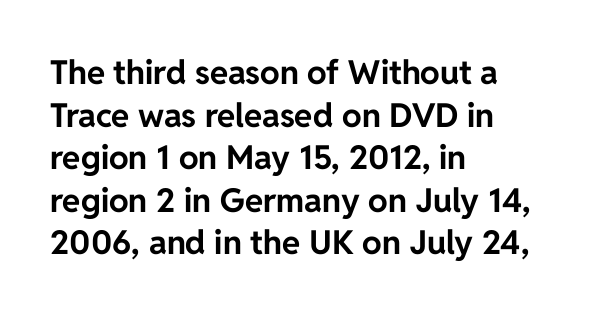
{"serif": "no", "italic": "no", "bold": "yes", "weight": "bold", "width": "normal", "stroke_contrast": "low", "x_height": "medium", "monospaced": "no", "underline": "no", "align": "left", "line_spacing": "normal", "line_spacing_ratio": 1.29, "letter_spacing": "normal", "letter_spacing_em": 0.0, "glyph_px": 33}
